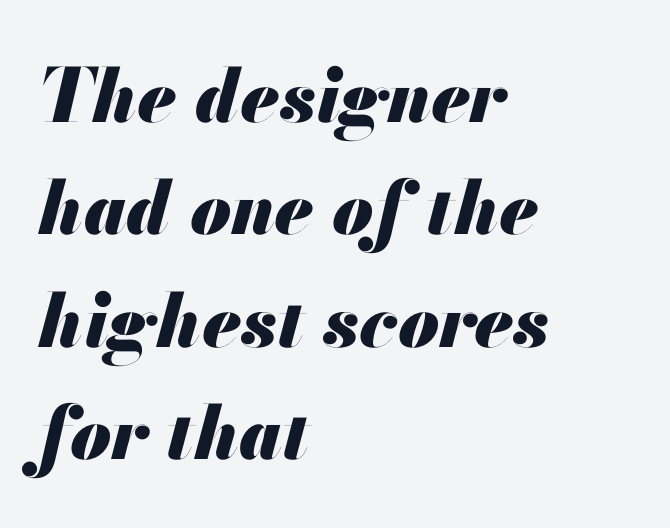
Character widths vary here, with narrow letters taking less room than wide ones. Glyph-to-glyph distance matches everyday printed text. The block of text has a typical density, with ordinary space between rows. Honestly, there is no underline to notice here at all. Caption: multi-line text, flush left, ragged right.
